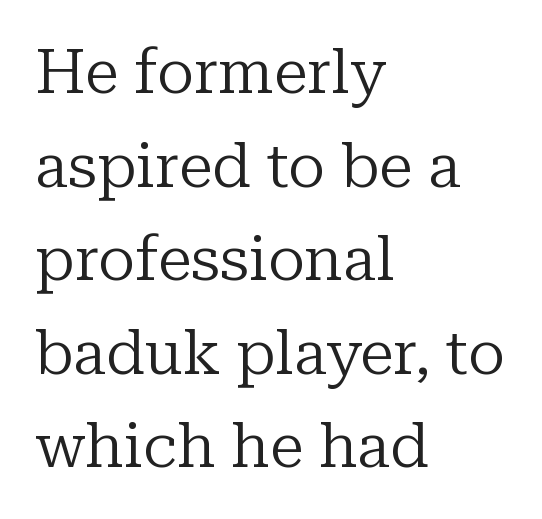
{"serif": "yes", "italic": "no", "bold": "no", "weight": "regular", "width": "normal", "stroke_contrast": "low", "x_height": "medium", "monospaced": "no", "underline": "no", "align": "left", "line_spacing": "normal", "line_spacing_ratio": 1.51, "letter_spacing": "normal", "letter_spacing_em": 0.0, "glyph_px": 62}
